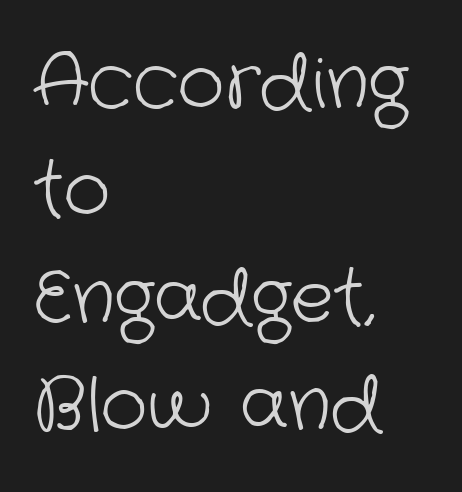
{"serif": "no", "bold": "no", "weight": "light", "width": "normal", "stroke_contrast": "low", "x_height": "medium", "monospaced": "no", "underline": "no", "align": "left", "line_spacing": "normal", "line_spacing_ratio": 1.49, "letter_spacing": "normal", "letter_spacing_em": 0.0, "glyph_px": 72}
